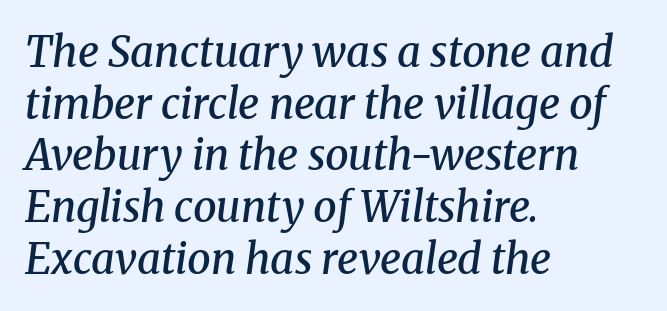
The image shows 42 px semibold serif type, italic (leaning right); set left-aligned, line spacing 1.23x, normal letter spacing, not underlined; medium stroke contrast and a medium x-height.
